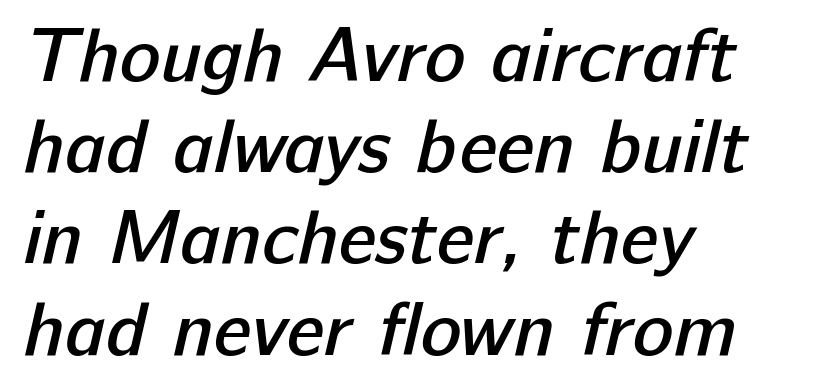
{"serif": "no", "bold": "semi", "weight": "semibold", "width": "normal", "stroke_contrast": "low", "x_height": "medium", "monospaced": "no", "underline": "no", "align": "left", "line_spacing_ratio": 1.2, "letter_spacing": "normal", "letter_spacing_em": 0.0, "glyph_px": 76}
